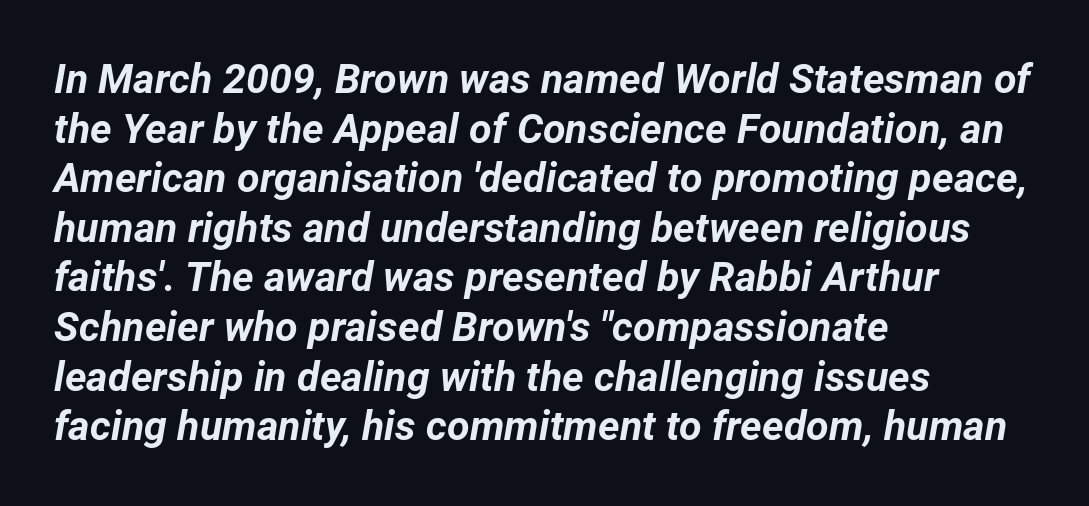
How are the letters spaced? Ordinarily, with no added tracking. The passage shown is emphatically bold. Bare-footed words on every line. The text block is weighted toward the left margin, trailing off unevenly rightward. Looks like regular typesetting: each glyph gets only the width it needs.
